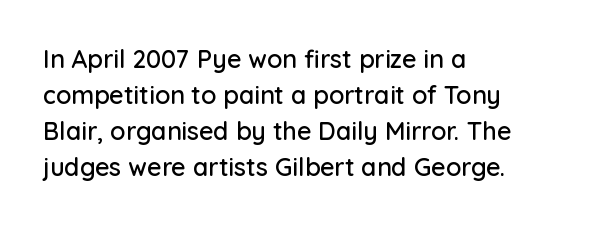
Q: Is the text italic (slanted)? A: No, it is upright.
Q: Is the text underlined? A: No.
Q: How is the paragraph aligned? A: Left-aligned.
Q: Is the spacing between letters normal or unusually wide? A: Normal.
Q: Is the spacing between lines tight, normal or loose? A: Normal.
